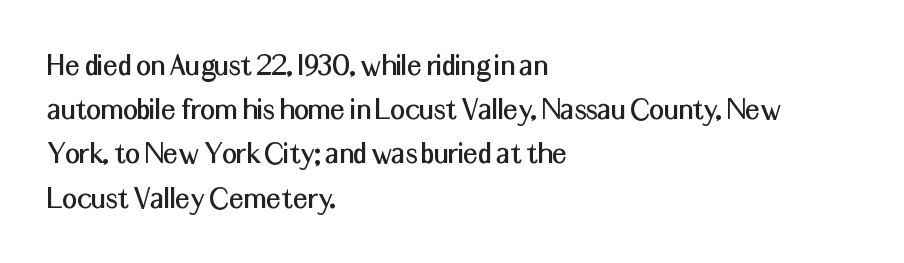
{"serif": "no", "italic": "no", "width": "normal", "stroke_contrast": "medium", "x_height": "medium", "monospaced": "no", "underline": "no", "align": "left", "line_spacing": "normal", "line_spacing_ratio": 1.34, "letter_spacing": "normal", "letter_spacing_em": 0.0, "glyph_px": 33}
